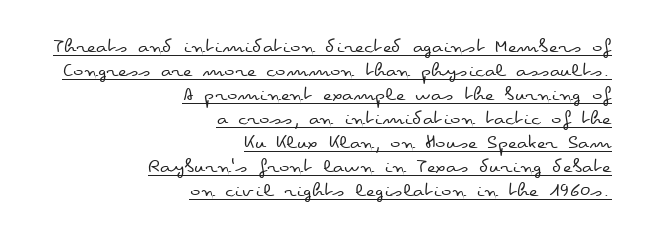
The image shows 22 px text type, upright; set right-aligned, tight line spacing (1.09x), normal letter spacing, underlined.
